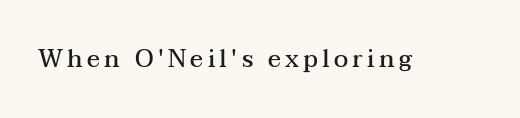
Q: Is the text bold? A: Semi-bold.
Q: Is the text italic (slanted)? A: No, it is upright.
Q: Is the text underlined? A: No.
